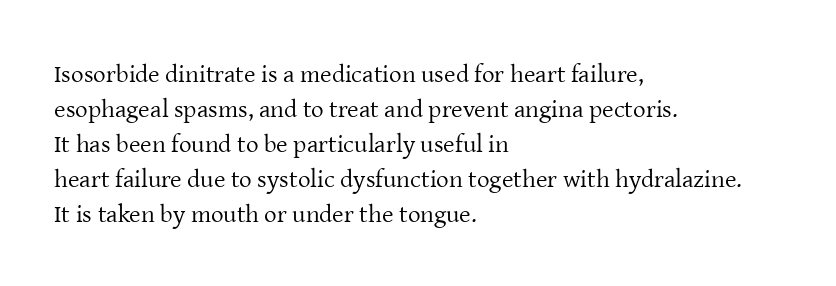
Q: Is the text bold? A: No.
Q: Is the text italic (slanted)? A: No, it is upright.
Q: Is the text underlined? A: No.
Q: How is the paragraph aligned? A: Left-aligned.
Q: Is the spacing between letters normal or unusually wide? A: Normal.
Q: Is the spacing between lines tight, normal or loose? A: Normal.
